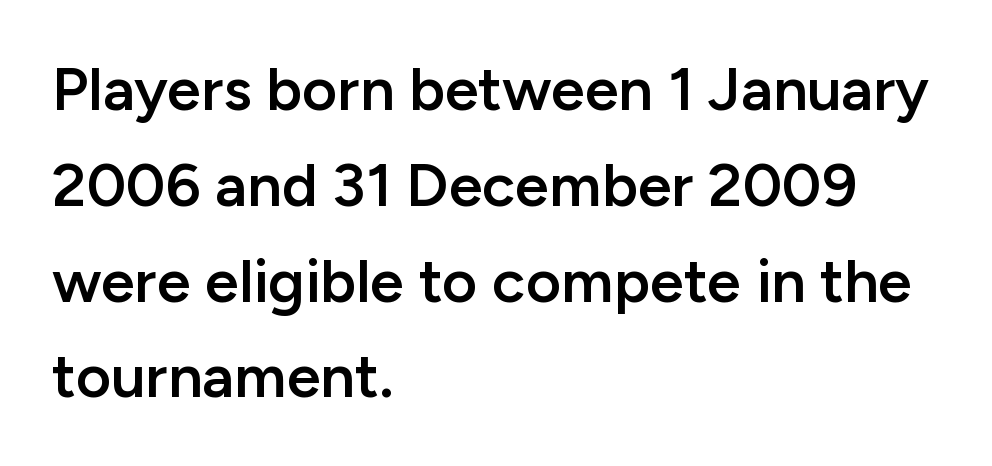
Q: Is the text bold? A: Semi-bold.
Q: Is the text italic (slanted)? A: No, it is upright.
Q: Is the typeface a serif or a sans-serif typeface? A: Sans-serif.
Q: Is the text underlined? A: No.
Q: How is the paragraph aligned? A: Left-aligned.
Q: Is the spacing between letters normal or unusually wide? A: Normal.
Q: Is the spacing between lines tight, normal or loose? A: Normal.
Q: Width (condensed, normal, or wide)? A: Normal.
Q: Stroke contrast? A: Low.
Q: x-height? A: Medium.
Q: Monospaced? A: No.
